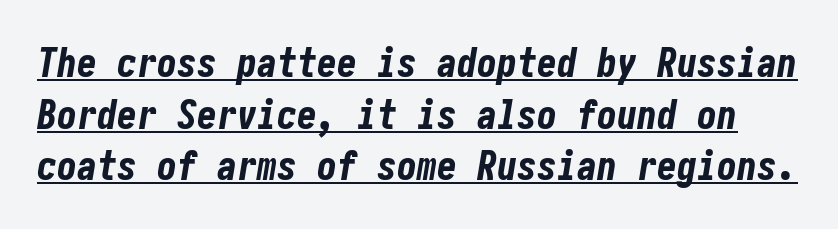
The image shows 40 px bold, condensed type, italic (leaning right); set normal line spacing (1.29x), normal letter spacing, underlined; low stroke contrast and a medium x-height.
